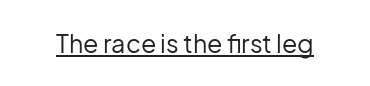
Q: Is the text bold? A: No.
Q: Is the text italic (slanted)? A: No, it is upright.
Q: Is the text underlined? A: Yes.
Q: Is the spacing between letters normal or unusually wide? A: Normal.
